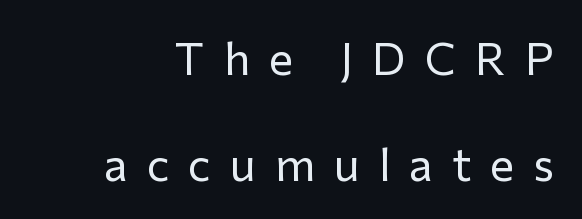
Q: Is the text bold? A: No.
Q: Is the text italic (slanted)? A: No, it is upright.
Q: Is the typeface a serif or a sans-serif typeface? A: Sans-serif.
Q: Is the text underlined? A: No.
Q: Is the spacing between letters normal or unusually wide? A: Unusually wide.
Q: Is the spacing between lines tight, normal or loose? A: Loose.
Q: Width (condensed, normal, or wide)? A: Normal.
Q: Stroke contrast? A: Low.
Q: x-height? A: Medium.
Q: Monospaced? A: No.
